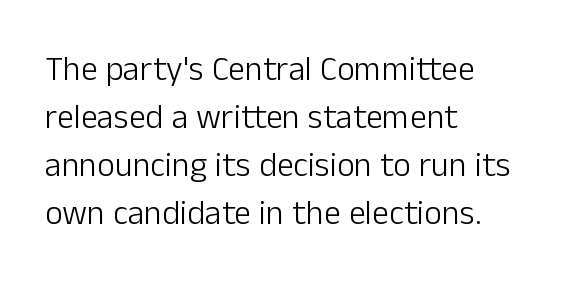
Look at the bottom of the vertical strokes: they stop flat, with no serifs. Just letters on the line, the space beneath them empty. Varying glyph widths throughout — classic text-font behaviour. Left-aligned paragraph, ragged on the right. Short note: letters normally spaced. The typesetting does not lean heavy: it is not bold.
